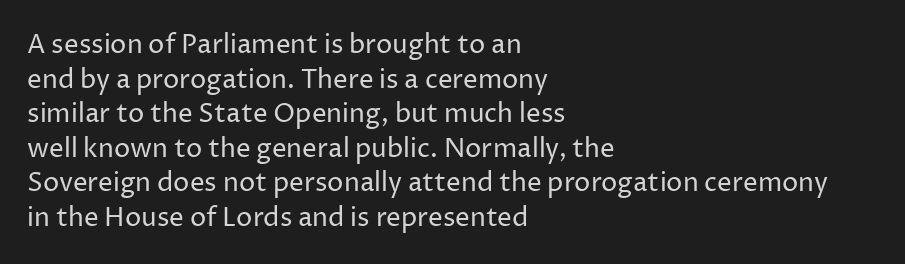
Q: Is the text bold? A: No.
Q: Is the text italic (slanted)? A: No, it is upright.
Q: Is the text underlined? A: No.
Q: How is the paragraph aligned? A: Left-aligned.
Q: Is the spacing between letters normal or unusually wide? A: Normal.
Q: Is the spacing between lines tight, normal or loose? A: Normal.
